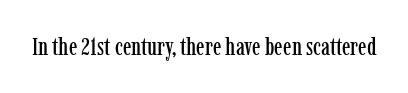
Q: Is the text italic (slanted)? A: No, it is upright.
Q: Is the text underlined? A: No.
Q: Is the spacing between letters normal or unusually wide? A: Normal.
